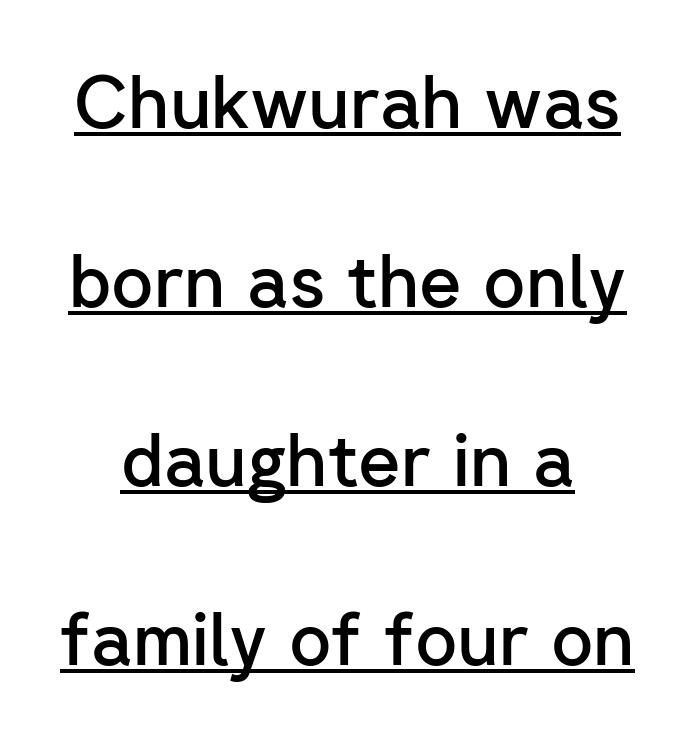
The face used here is proportionally spaced, like ordinary book or web type. Every letter is mildly thick-stroked: semibold rather than bold. Underlining? Definitely there. Nothing sits at the stroke ends, so this counts as sans-serif. Does the leading feel generous? Absolutely, it's lavish. This is roman type, the default non-slanted kind.
